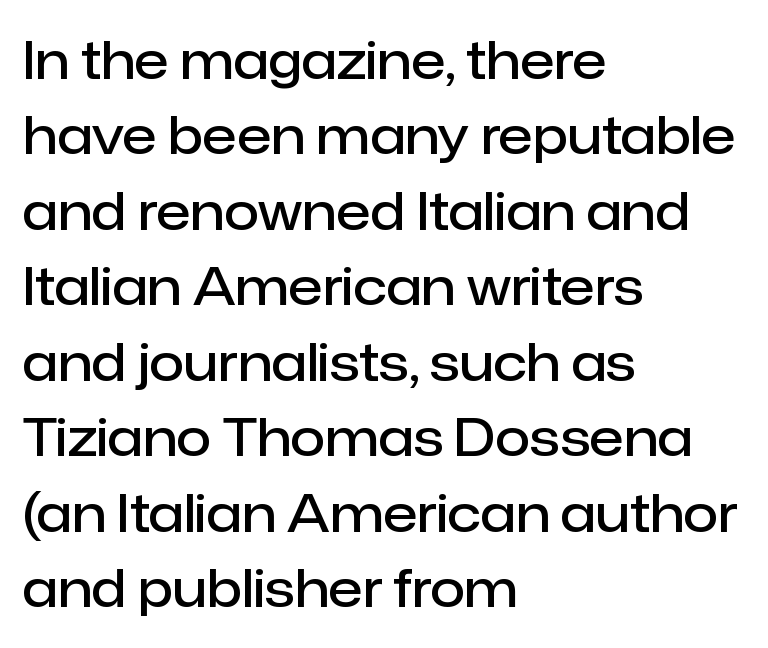
All the whitespace from short lines collects on the right. The letterforms sit shoulder to shoulder at normal distance. The foot of each line stays bare and open. Vertically, the passage feels balanced, rows spaced as you'd expect. What weight is shown? A semibold, between regular and bold. Character widths vary here, with narrow letters taking less room than wide ones.
